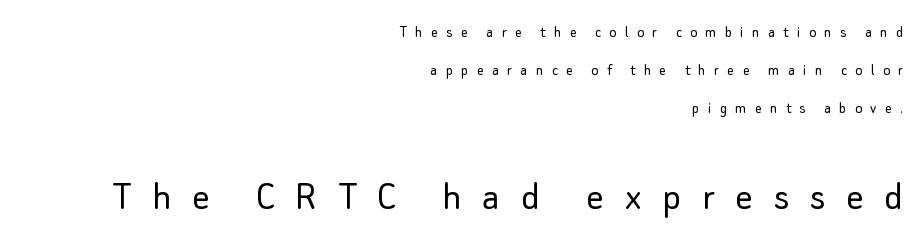
Loose tracking; the words dissolve into strings of separated letters. The block sitting lower on the canvas is the one with enlarged characters. Each letter's strokes conclude bluntly, with no projecting serifs. In terms of posture, this sample is upright.
